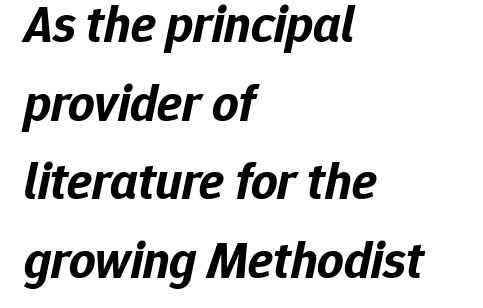
Q: Is the text bold? A: Yes.
Q: Is the text italic (slanted)? A: Yes, it leans right by about 12 degrees.
Q: Is the text underlined? A: No.
Q: How is the paragraph aligned? A: Left-aligned.
Q: Is the spacing between letters normal or unusually wide? A: Normal.
Q: Is the spacing between lines tight, normal or loose? A: Normal.
Q: Width (condensed, normal, or wide)? A: Normal.
Q: Stroke contrast? A: Low.
Q: x-height? A: Medium.
Q: Monospaced? A: No.
